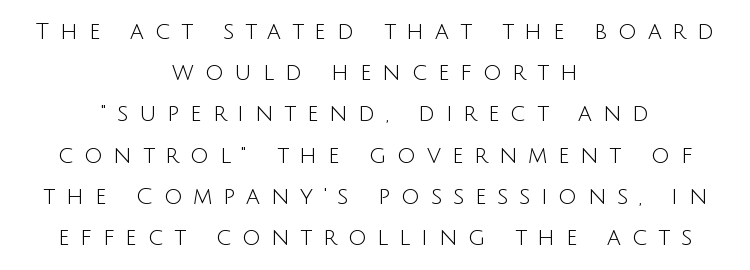
Q: Is the text bold? A: No.
Q: Is the text italic (slanted)? A: No, it is upright.
Q: Is the text underlined? A: No.
Q: How is the paragraph aligned? A: Centered.
Q: Is the spacing between letters normal or unusually wide? A: Unusually wide.
